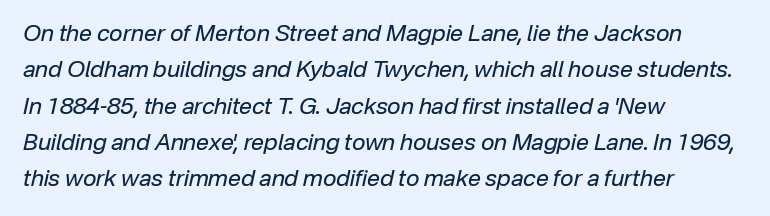
{"italic": "yes", "lean": "right", "slant_degrees": 12, "bold": "no", "underline": "no", "align": "left", "line_spacing": "normal", "line_spacing_ratio": 1.58, "letter_spacing": "normal", "letter_spacing_em": 0.0, "glyph_px": 23}
